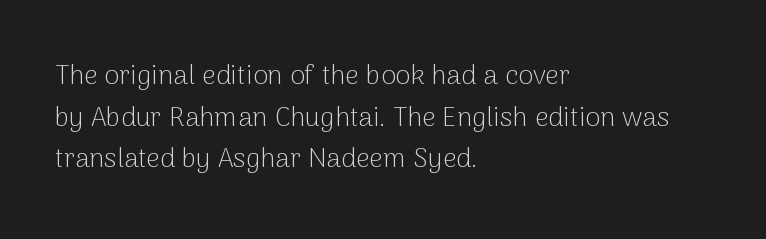
The image shows 27 px text type, upright; set left-aligned, normal line spacing (1.54x), normal letter spacing, not underlined.
